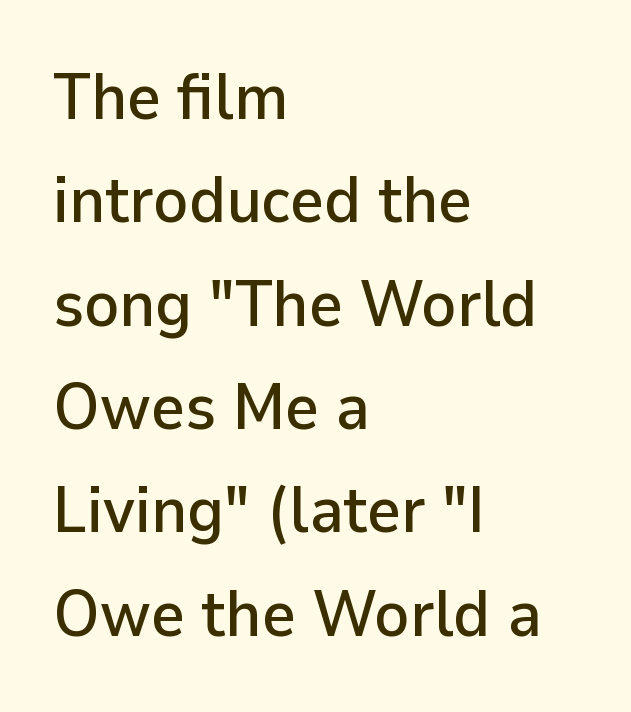
The image shows 65 px sans-serif type, upright; set left-aligned, normal line spacing (1.59x), normal letter spacing, not underlined; low stroke contrast and a medium x-height.
